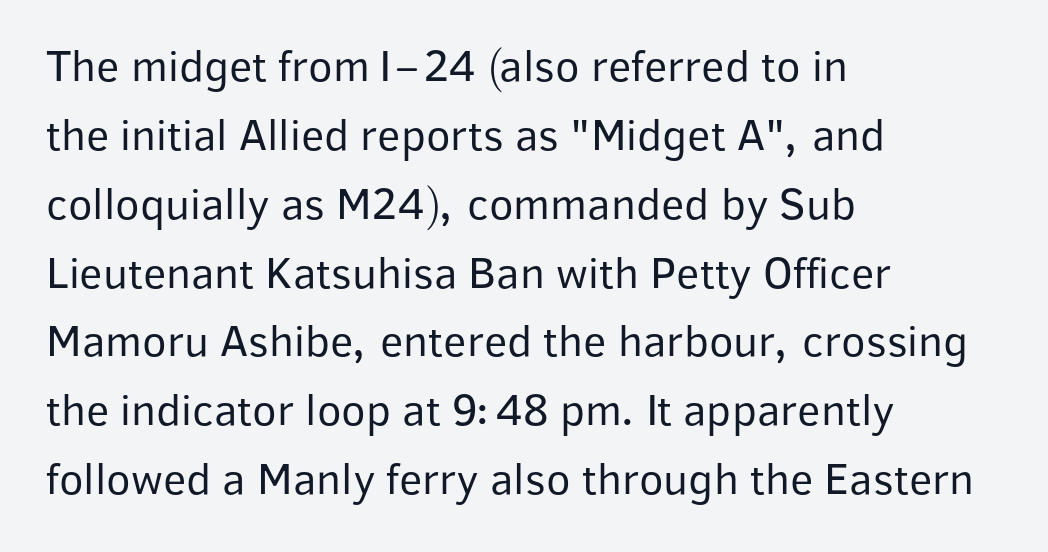
The image shows 45 px regular-weight sans-serif type, upright; set left-aligned, normal line spacing (1.53x), normal letter spacing, not underlined; low stroke contrast and a medium x-height.
